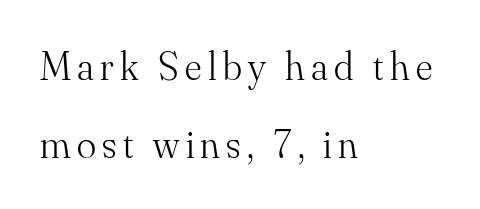
Q: Is the text bold? A: No.
Q: Is the text italic (slanted)? A: No, it is upright.
Q: Is the typeface a serif or a sans-serif typeface? A: Serif.
Q: Is the text underlined? A: No.
Q: How is the paragraph aligned? A: Left-aligned.
Q: Is the spacing between lines tight, normal or loose? A: Loose.
Q: Width (condensed, normal, or wide)? A: Normal.
Q: Stroke contrast? A: Medium.
Q: x-height? A: Small.
Q: Monospaced? A: No.
